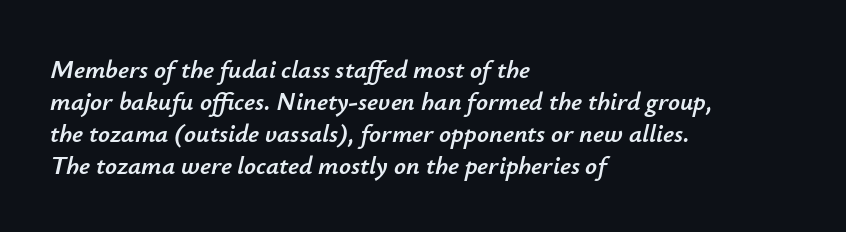
The image shows 26 px text type, italic (leaning right); set left-aligned, line spacing 1.23x, normal letter spacing, not underlined.
